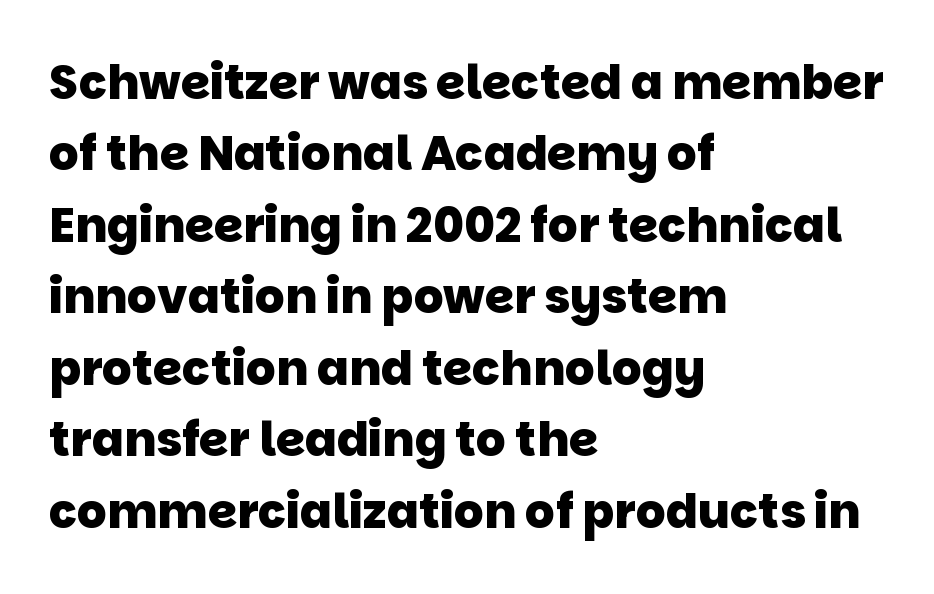
{"serif": "no", "bold": "yes", "weight": "heavy", "width": "normal", "stroke_contrast": "low", "x_height": "large", "monospaced": "no", "underline": "no", "align": "left", "line_spacing": "normal", "line_spacing_ratio": 1.52, "letter_spacing": "normal", "letter_spacing_em": 0.0, "glyph_px": 47}
